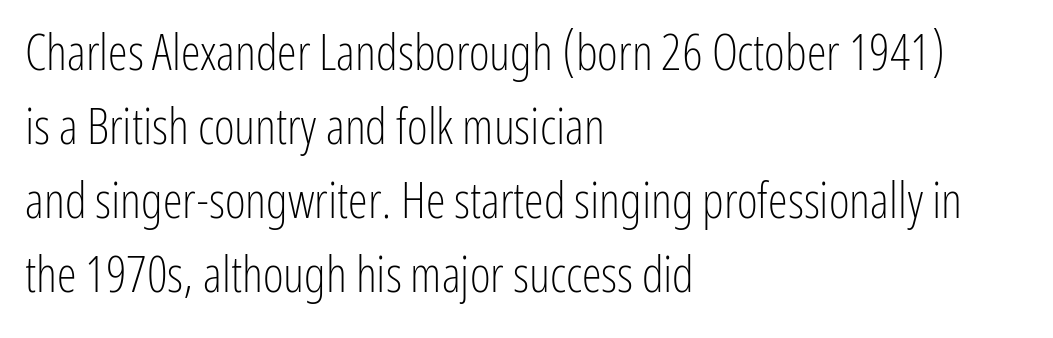
The image shows 50 px light, condensed sans-serif type, upright; set left-aligned, normal line spacing (1.48x), normal letter spacing, not underlined; low stroke contrast and a medium x-height.
